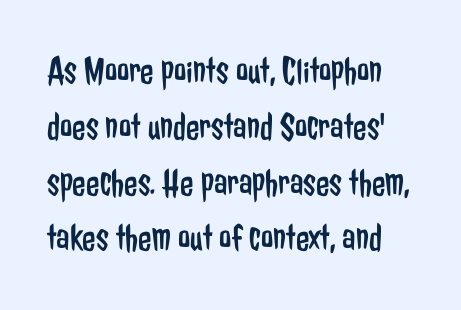
{"serif": "no", "italic": "no", "bold": "no", "weight": "regular", "width": "condensed", "stroke_contrast": "low", "x_height": "medium", "monospaced": "no", "underline": "no", "line_spacing": "normal", "line_spacing_ratio": 1.43, "letter_spacing": "normal", "letter_spacing_em": 0.0, "glyph_px": 39}
